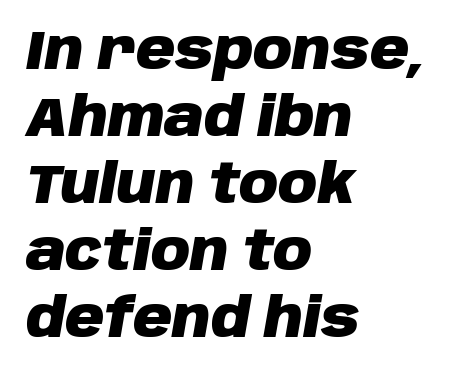
The specimen reads as italic at a glance. Check the space under the baseline: it is left empty. The passage is arranged the way most books set body copy — flush left. The type is set solid horizontally, with unmodified tracking.
